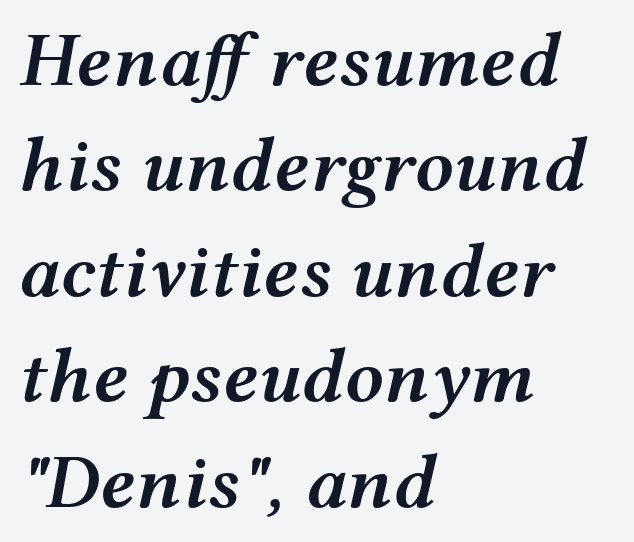
The typography opts for an oblique posture over an upright one. How heavy is the stroke? Medium-heavy — a semibold, shy of bold. Looks like regular typesetting: each glyph gets only the width it needs. Any mark beneath the type? The region is blank.
